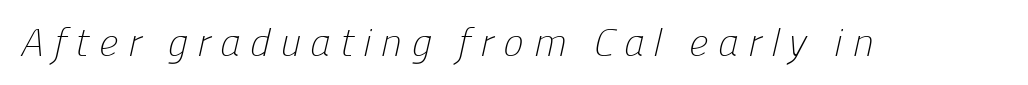
The image shows 39 px light sans-serif type; set unusually wide letter spacing (+0.23 em), not underlined; low stroke contrast and a medium x-height.
